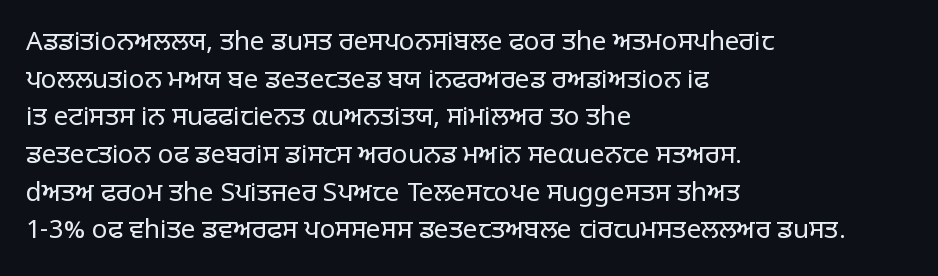
{"italic": "no", "bold": "no", "underline": "no", "align": "left", "line_spacing": "normal", "line_spacing_ratio": 1.45, "letter_spacing": "normal", "letter_spacing_em": 0.0, "glyph_px": 26}
